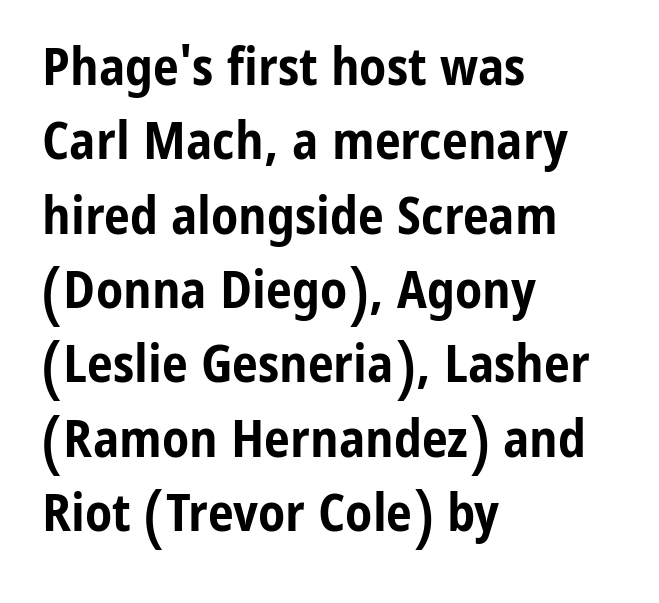
Q: Is the text bold? A: Yes.
Q: Is the text italic (slanted)? A: No, it is upright.
Q: Is the typeface a serif or a sans-serif typeface? A: Sans-serif.
Q: Is the text underlined? A: No.
Q: How is the paragraph aligned? A: Left-aligned.
Q: Is the spacing between letters normal or unusually wide? A: Normal.
Q: Is the spacing between lines tight, normal or loose? A: Normal.
Q: Width (condensed, normal, or wide)? A: Condensed.
Q: Stroke contrast? A: Low.
Q: x-height? A: Medium.
Q: Monospaced? A: No.
